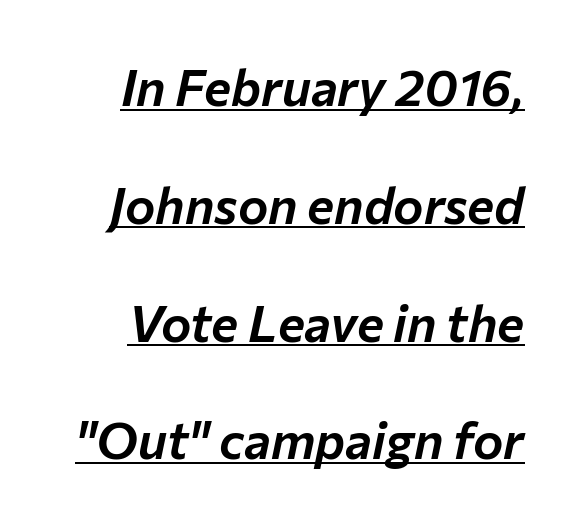
Q: Is the text italic (slanted)? A: Yes, it leans right by about 12 degrees.
Q: Is the text underlined? A: Yes.
Q: Is the spacing between letters normal or unusually wide? A: Normal.
Q: Is the spacing between lines tight, normal or loose? A: Loose.
Q: Width (condensed, normal, or wide)? A: Normal.
Q: Stroke contrast? A: Low.
Q: x-height? A: Medium.
Q: Monospaced? A: No.
